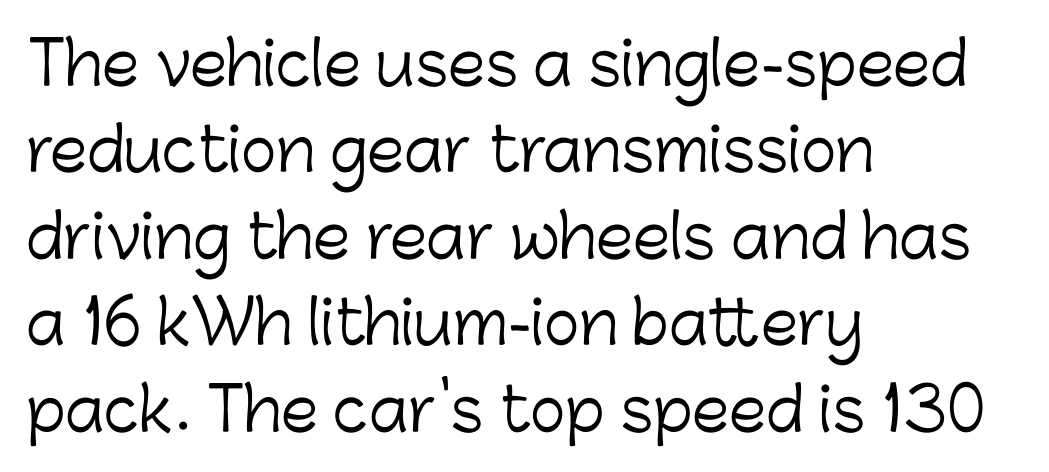
Quick note: interline space is typical. Ascenders rise straight up at ninety degrees. Every row of glyphs begins at an identical x-position on the left. This reads as an unemphasized weight, regular at the heaviest. Descender tails drop into unmarked territory.
